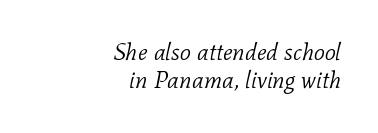
{"italic": "yes", "lean": "right", "slant_degrees": 11, "bold": "no", "underline": "no", "align": "right", "line_spacing_ratio": 1.18, "letter_spacing": "normal", "letter_spacing_em": 0.0, "glyph_px": 24}
